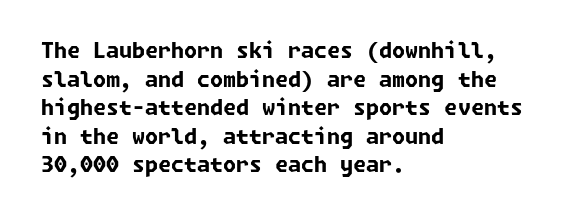
{"bold": "yes", "underline": "no", "align": "left", "line_spacing": "normal", "line_spacing_ratio": 1.36, "letter_spacing": "normal", "letter_spacing_em": 0.0, "glyph_px": 21}
